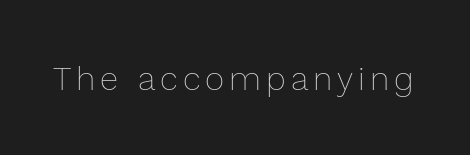
Notice how the stems are strictly vertical — no italics here. The font sits on the lighter half of the weight spectrum, regular included. Character widths vary here, with narrow letters taking less room than wide ones. Rule under the text: the space is simply empty.
